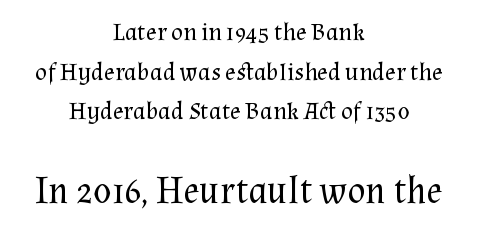
The emphasis by scale lands on block number two, below. Spacing verdict: proportional, widths tailored to each character. Nope, not italic — everything's standing straight.
